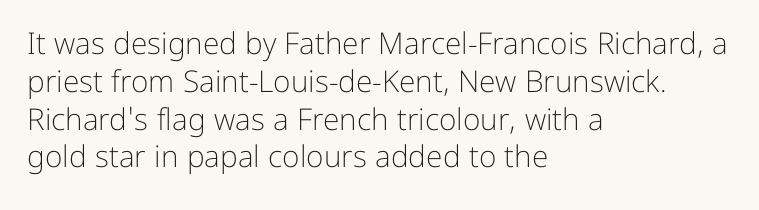
{"serif": "no", "italic": "no", "bold": "no", "weight": "light", "width": "normal", "stroke_contrast": "low", "x_height": "medium", "monospaced": "no", "underline": "no", "align": "left", "line_spacing": "normal", "line_spacing_ratio": 1.26, "letter_spacing": "normal", "letter_spacing_em": 0.0, "glyph_px": 30}
